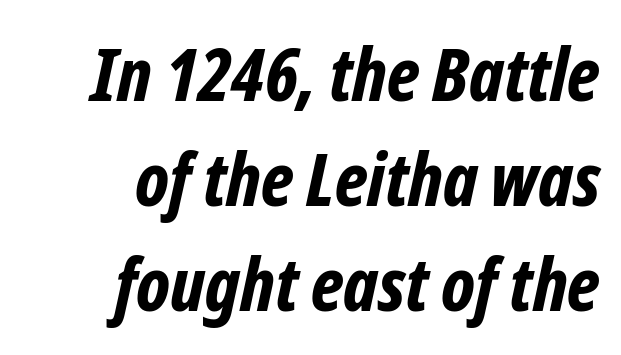
{"italic": "yes", "lean": "right", "slant_degrees": 12, "bold": "yes", "weight": "bold", "width": "condensed", "stroke_contrast": "low", "x_height": "medium", "monospaced": "no", "underline": "no", "align": "right", "line_spacing": "normal", "line_spacing_ratio": 1.42, "letter_spacing": "normal", "letter_spacing_em": 0.0, "glyph_px": 74}
